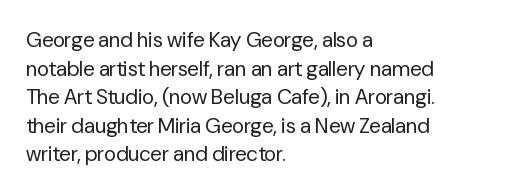
{"italic": "no", "bold": "no", "underline": "no", "align": "left", "line_spacing": "normal", "line_spacing_ratio": 1.36, "letter_spacing": "normal", "letter_spacing_em": 0.0, "glyph_px": 21}
